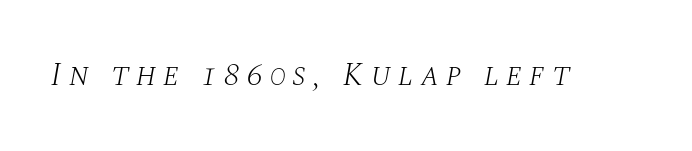
The image shows 32 px light serif type, italic (leaning right); set unusually wide letter spacing (+0.22 em), not underlined; medium stroke contrast and a large x-height.
